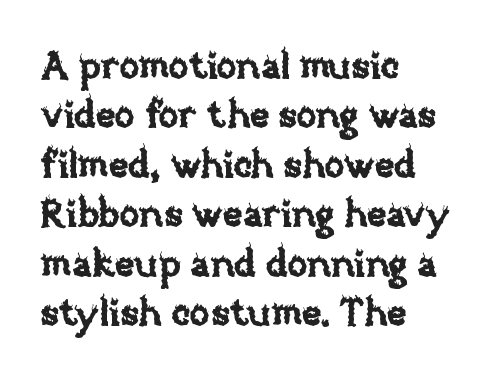
If you measured baseline to baseline, you'd find a middling distance. Here the designer chose a conventional face with non-uniform glyph widths. This sample uses plain, unmodified letter spacing. All the whitespace from short lines collects on the right. Descenders are the only things crossing below the line. The font's upright variant was chosen for this text.
